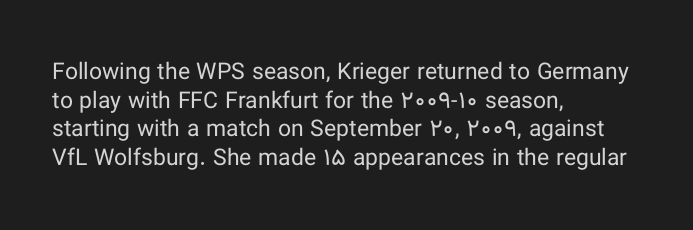
{"italic": "no", "bold": "no", "underline": "no", "align": "left", "line_spacing_ratio": 1.24, "letter_spacing": "normal", "letter_spacing_em": 0.0, "glyph_px": 23}
